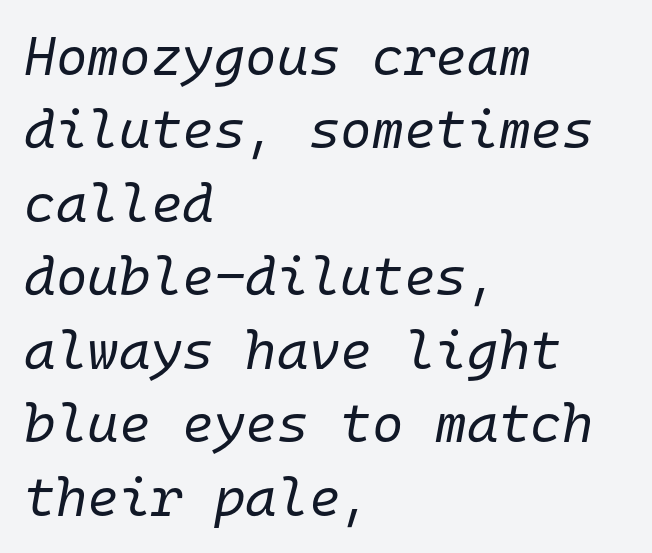
{"italic": "yes", "lean": "right", "slant_degrees": 10, "bold": "no", "weight": "regular", "width": "normal", "stroke_contrast": "low", "x_height": "medium", "monospaced": "yes", "underline": "no", "align": "left", "line_spacing": "normal", "line_spacing_ratio": 1.36, "letter_spacing": "normal", "letter_spacing_em": 0.0, "glyph_px": 54}
